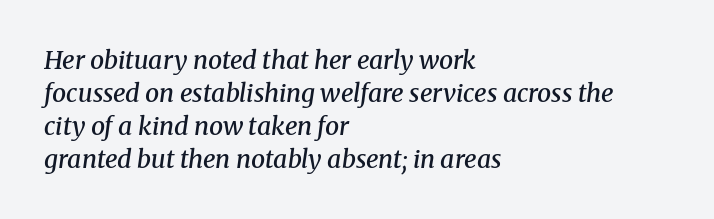
{"italic": "yes", "lean": "right", "slant_degrees": 8, "bold": "semi", "underline": "no", "align": "left", "line_spacing": "normal", "line_spacing_ratio": 1.32, "letter_spacing": "normal", "letter_spacing_em": 0.0, "glyph_px": 25}
